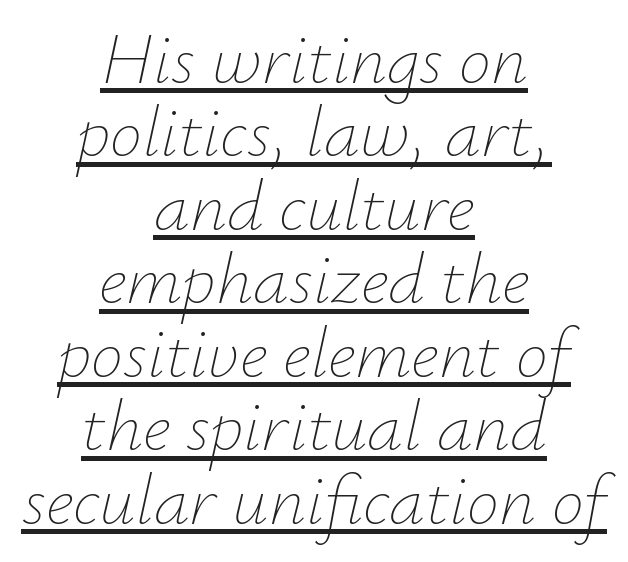
The image shows 72 px thin type, italic (leaning right); set centered, tight line spacing (1.02x), normal letter spacing, underlined; low stroke contrast and a small x-height.
